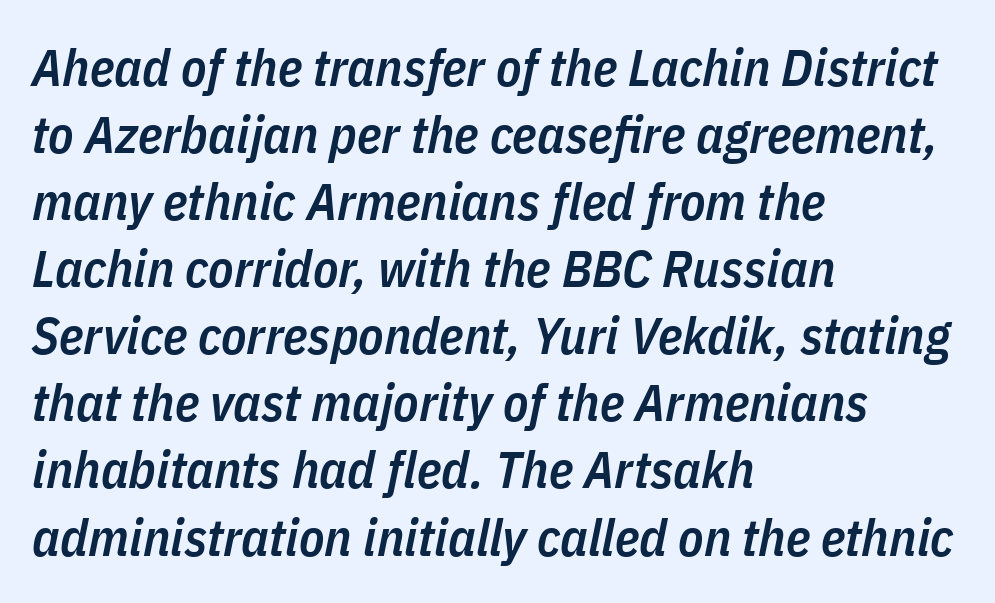
{"italic": "yes", "lean": "right", "slant_degrees": 11, "bold": "semi", "weight": "semibold", "width": "condensed", "stroke_contrast": "low", "x_height": "medium", "monospaced": "no", "underline": "no", "align": "left", "line_spacing": "normal", "line_spacing_ratio": 1.29, "letter_spacing": "normal", "letter_spacing_em": 0.0, "glyph_px": 52}
